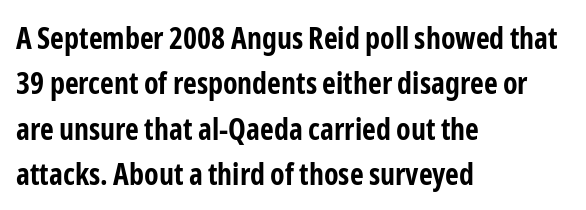
The image shows 30 px bold, condensed sans-serif type, upright; set left-aligned, normal line spacing (1.51x), normal letter spacing, not underlined; low stroke contrast and a medium x-height.
